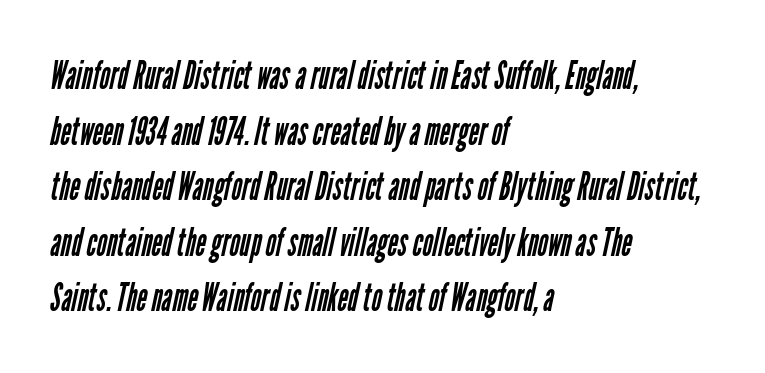
{"serif": "no", "bold": "no", "weight": "regular", "width": "condensed", "stroke_contrast": "low", "x_height": "medium", "monospaced": "no", "underline": "no", "align": "left", "line_spacing": "normal", "line_spacing_ratio": 1.39, "letter_spacing": "normal", "letter_spacing_em": 0.0, "glyph_px": 40}
